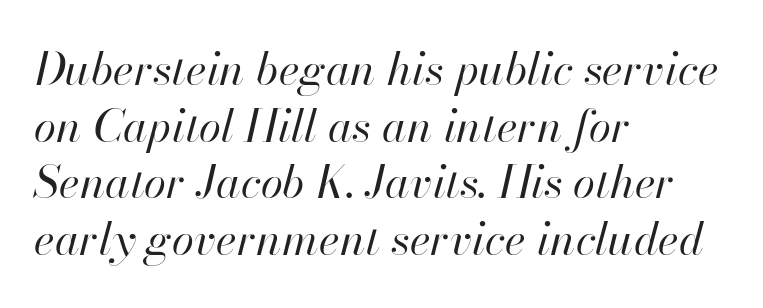
Q: Is the text bold? A: No.
Q: Is the text italic (slanted)? A: Yes, it leans right by about 13 degrees.
Q: Is the text underlined? A: No.
Q: How is the paragraph aligned? A: Left-aligned.
Q: Is the spacing between letters normal or unusually wide? A: Normal.
Q: Is the spacing between lines tight, normal or loose? A: Normal.
Q: Width (condensed, normal, or wide)? A: Normal.
Q: Stroke contrast? A: High.
Q: x-height? A: Small.
Q: Monospaced? A: No.
